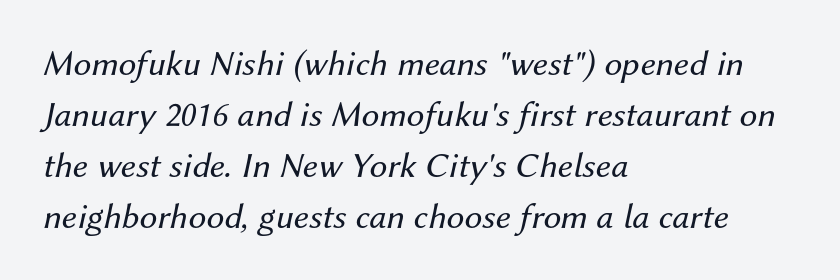
{"italic": "yes", "lean": "right", "slant_degrees": 12, "bold": "no", "weight": "regular", "width": "normal", "stroke_contrast": "medium", "x_height": "medium", "monospaced": "no", "underline": "no", "align": "left", "line_spacing": "normal", "line_spacing_ratio": 1.42, "letter_spacing": "normal", "letter_spacing_em": 0.0, "glyph_px": 36}
